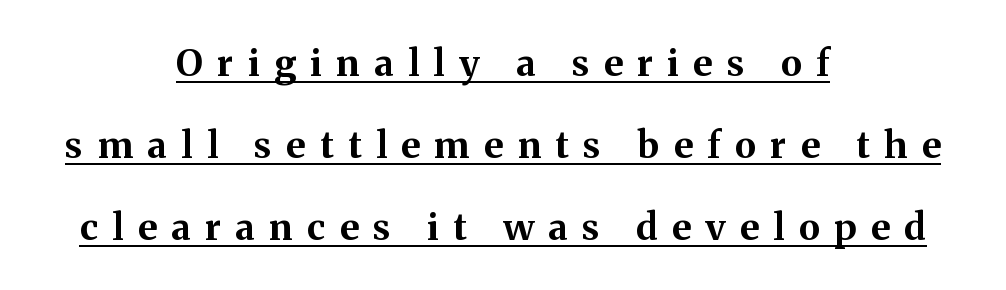
The image shows 37 px bold serif type, upright; set centered, loose line spacing (2.21x), unusually wide letter spacing (+0.39 em), underlined; medium stroke contrast and a medium x-height.
